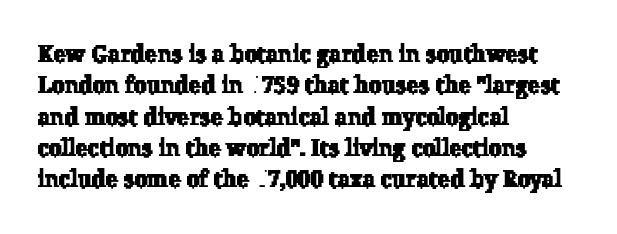
Q: Is the text underlined? A: No.
Q: How is the paragraph aligned? A: Left-aligned.
Q: Is the spacing between letters normal or unusually wide? A: Normal.
Q: Is the spacing between lines tight, normal or loose? A: Normal.
